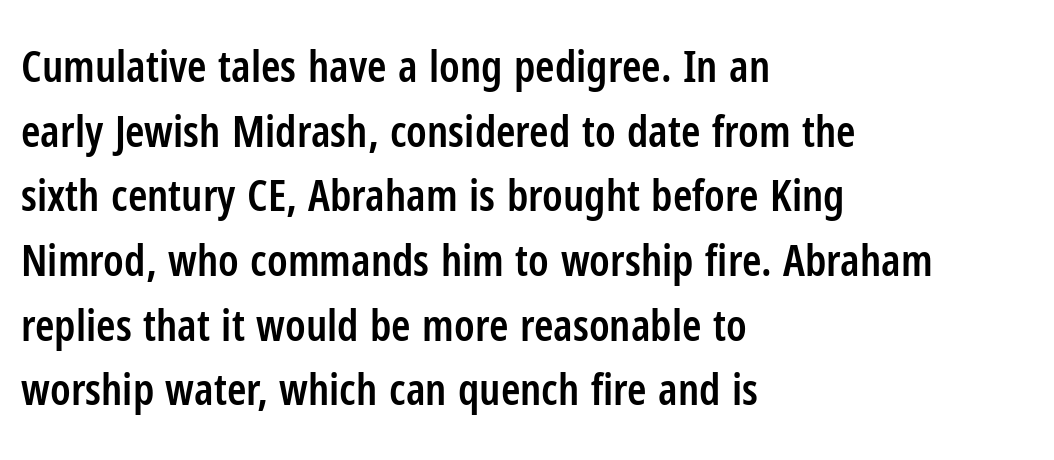
Q: Is the text bold? A: Semi-bold.
Q: Is the text italic (slanted)? A: No, it is upright.
Q: Is the typeface a serif or a sans-serif typeface? A: Sans-serif.
Q: Is the text underlined? A: No.
Q: How is the paragraph aligned? A: Left-aligned.
Q: Is the spacing between letters normal or unusually wide? A: Normal.
Q: Is the spacing between lines tight, normal or loose? A: Normal.
Q: Width (condensed, normal, or wide)? A: Condensed.
Q: Stroke contrast? A: Low.
Q: x-height? A: Medium.
Q: Monospaced? A: No.
